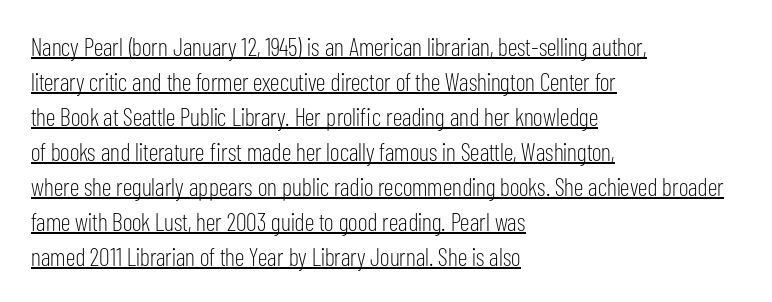
The image shows 25 px text type, upright; set left-aligned, normal line spacing (1.4x), normal letter spacing, underlined.
